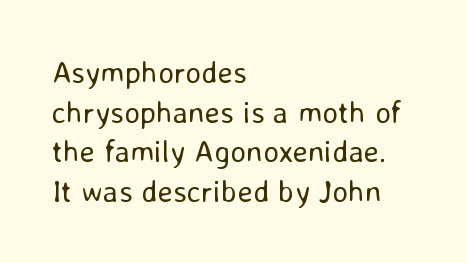
{"serif": "no", "italic": "no", "bold": "no", "weight": "regular", "width": "normal", "stroke_contrast": "low", "x_height": "medium", "monospaced": "no", "underline": "no", "align": "left", "line_spacing": "normal", "line_spacing_ratio": 1.28, "letter_spacing": "normal", "letter_spacing_em": 0.0, "glyph_px": 31}
